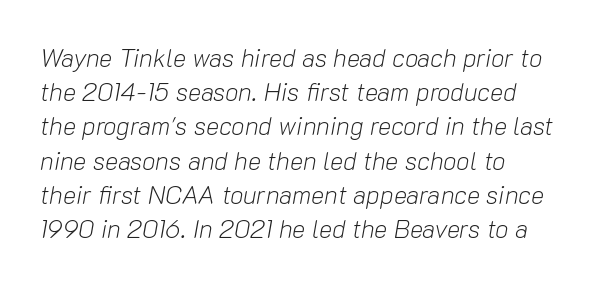
Q: Is the text bold? A: No.
Q: Is the text italic (slanted)? A: Yes, it leans right by about 10 degrees.
Q: Is the text underlined? A: No.
Q: Is the spacing between letters normal or unusually wide? A: Normal.
Q: Is the spacing between lines tight, normal or loose? A: Normal.
